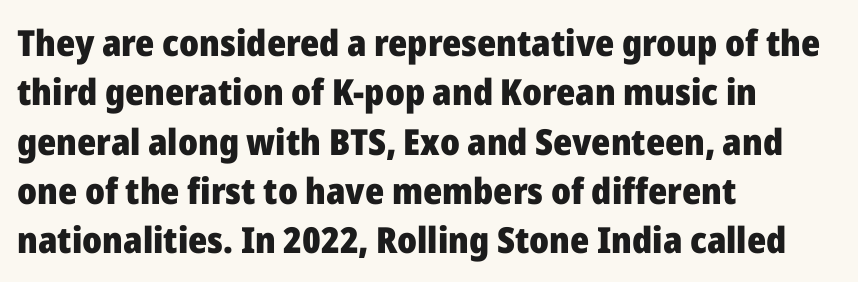
The image shows 36 px heavy sans-serif type, upright; set left-aligned, normal line spacing (1.37x), normal letter spacing, not underlined; low stroke contrast and a medium x-height.
